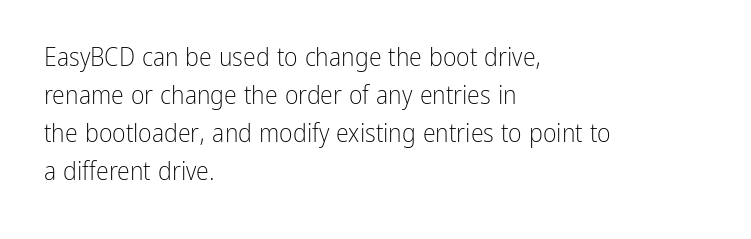
The image shows 26 px text type, upright; set left-aligned, normal line spacing (1.46x), normal letter spacing, not underlined.
